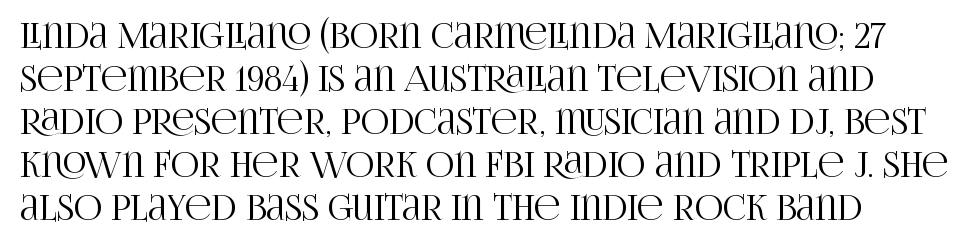
{"serif": "yes", "italic": "no", "width": "condensed", "stroke_contrast": "high", "x_height": "large", "monospaced": "no", "underline": "no", "align": "left", "line_spacing_ratio": 1.23, "letter_spacing": "normal", "letter_spacing_em": 0.0, "glyph_px": 35}
